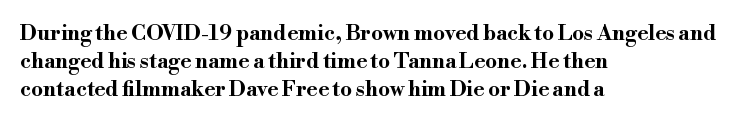
Anything drawn beneath the words? Only blank space. Evenly set lines give the paragraph a standard silhouette. In CSS terms this would be text-align: left. The font's upright variant was chosen for this text. Strokes here are thick enough to call this a true bold.
